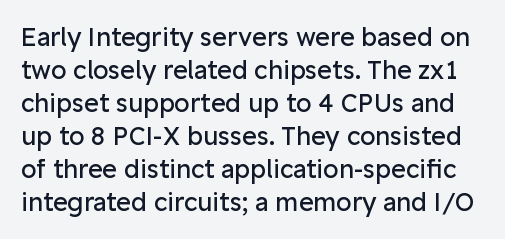
The specimen omits any rule beneath the text block's lines. Regular leading. A typesetter would call this zero additional tracking. No heavy texture on the line: the type isn't bold.
